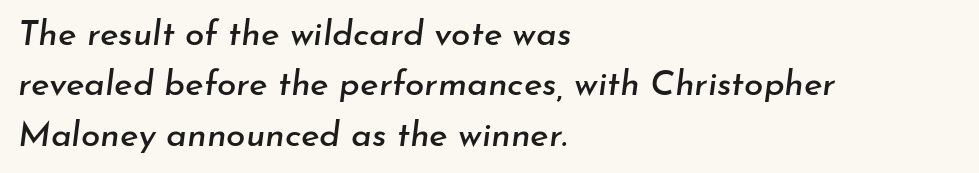
The setting favours the left margin, as ordinary paragraphs usually do. Decoration check: the copy has no underline. Nothing unusual about the tracking: characters are spaced as the font intends. Is the type slanted? Yes — the strokes lean at a clear angle. The rendering uses natural spacing where letterforms have individual widths. Successive baselines arrive at the customary interval.
